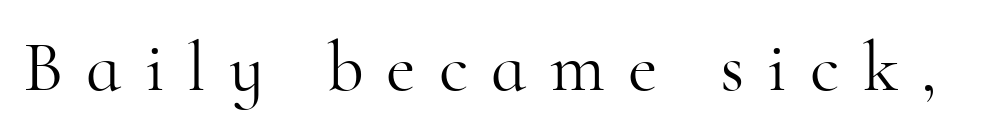
The specimen omits any rule beneath the text block's lines. The typesetting does not lean heavy: it is not bold. The passage shown is typeset with a serif family. No italicization has been applied; the sample stays upright. Each letter keeps its own natural width here, so spacing adapts to shape. The rendering inserts visible extra space after every character.
